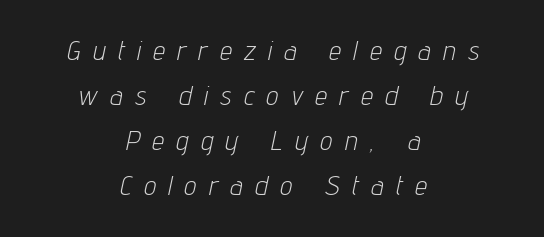
You can tell it's italic because the verticals aren't actually vertical. Notice how the passage keeps no hard edge, just a central spine. The line texture is sparse and dotted thanks to wide tracking. The typesetting does not lean heavy: it is not bold. Nobody drew a line under any word here. How would I describe the line gaps? Plain and ordinary.
